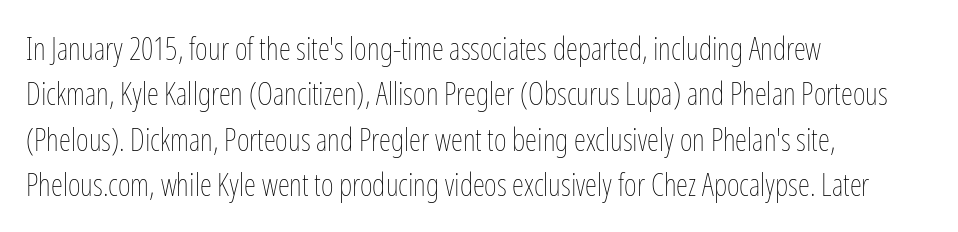
{"italic": "no", "bold": "no", "weight": "thin", "width": "condensed", "stroke_contrast": "low", "x_height": "medium", "monospaced": "no", "underline": "no", "align": "left", "line_spacing": "normal", "line_spacing_ratio": 1.46, "letter_spacing": "normal", "letter_spacing_em": 0.0, "glyph_px": 31}
